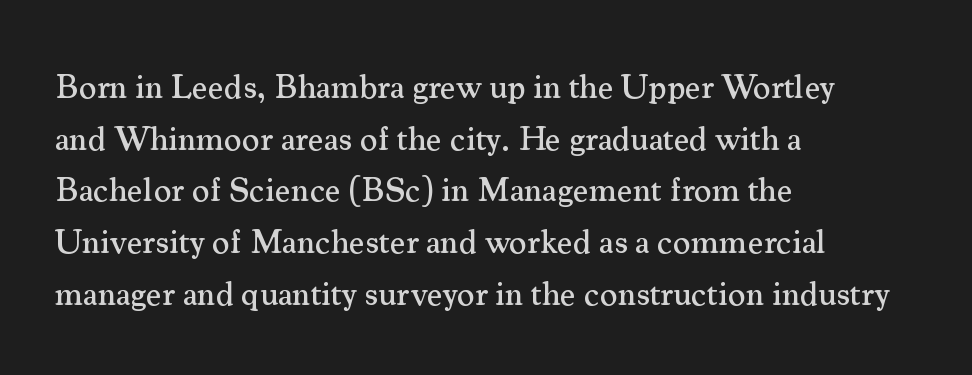
The font's upright variant was chosen for this text. The gaps between neighbouring characters are ordinary and unremarkable. Regarding leading, the lines here are spaced in the standard way. Is this a fixed-width face? No — the glyphs have proportional, varying widths. Underlining? Definitely not there.
